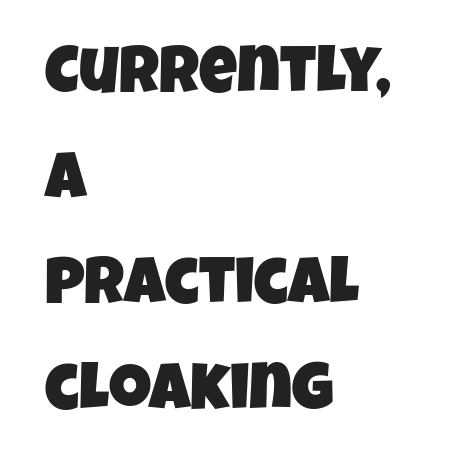
Q: Is the typeface a serif or a sans-serif typeface? A: Sans-serif.
Q: Is the text underlined? A: No.
Q: How is the paragraph aligned? A: Left-aligned.
Q: Is the spacing between letters normal or unusually wide? A: Normal.
Q: Is the spacing between lines tight, normal or loose? A: Normal.
Q: Width (condensed, normal, or wide)? A: Condensed.
Q: Stroke contrast? A: Low.
Q: x-height? A: Large.
Q: Monospaced? A: No.
